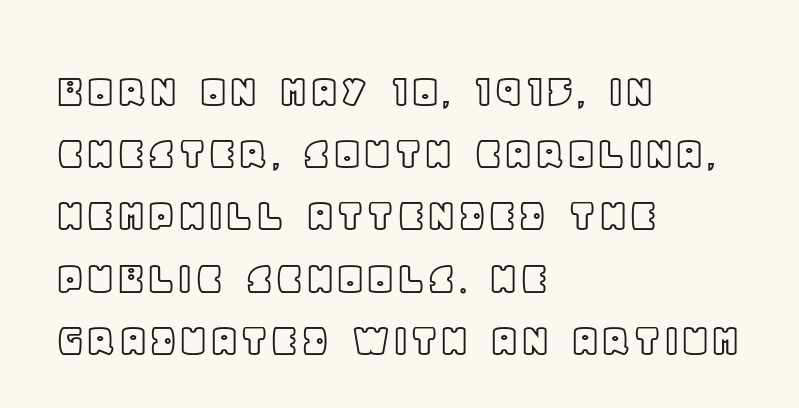
{"italic": "no", "width": "normal", "x_height": "large", "monospaced": "no", "underline": "no", "align": "left", "line_spacing": "normal", "line_spacing_ratio": 1.27, "letter_spacing": "normal", "letter_spacing_em": 0.0, "glyph_px": 49}
